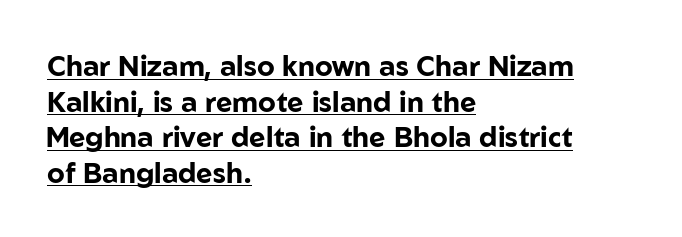
The gaps between neighbouring characters are ordinary and unremarkable. The glyphs have the mass of a bold cut. The paragraph shown leans on its left margin. The lines sit at an ordinary, default distance from one another. Typographically, this falls in the sans-serif category.
